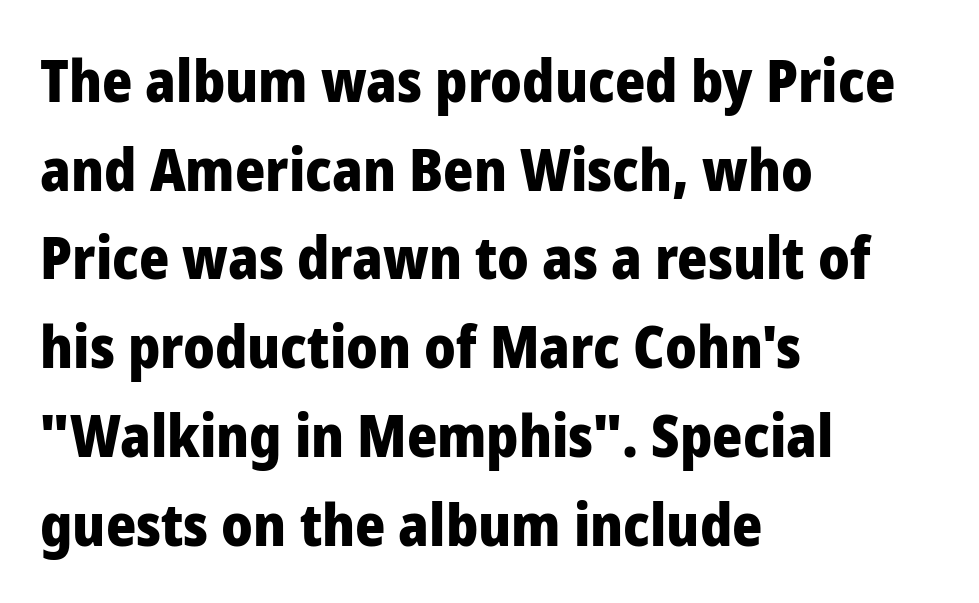
Q: Is the text bold? A: Yes.
Q: Is the text italic (slanted)? A: No, it is upright.
Q: Is the typeface a serif or a sans-serif typeface? A: Sans-serif.
Q: Is the text underlined? A: No.
Q: How is the paragraph aligned? A: Left-aligned.
Q: Is the spacing between letters normal or unusually wide? A: Normal.
Q: Is the spacing between lines tight, normal or loose? A: Normal.
Q: Width (condensed, normal, or wide)? A: Normal.
Q: Stroke contrast? A: Low.
Q: x-height? A: Medium.
Q: Monospaced? A: No.
